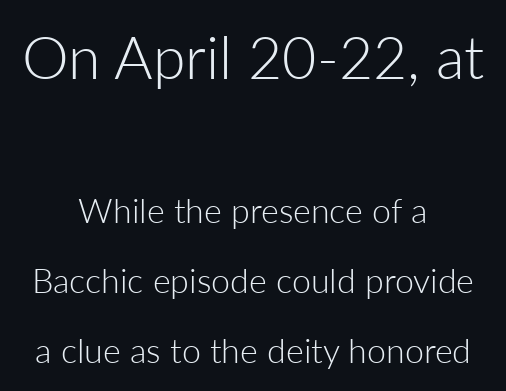
Q: Is the text bold? A: No.
Q: Is the text italic (slanted)? A: No, it is upright.
Q: Is the typeface a serif or a sans-serif typeface? A: Sans-serif.
Q: Is the text underlined? A: No.
Q: How is the paragraph aligned? A: Centered.
Q: Is the spacing between letters normal or unusually wide? A: Normal.
Q: Is the spacing between lines tight, normal or loose? A: Loose.
Q: Which block of text is set in a larger size, the first (top) or the second (bottom)? A: The first (top) one.
Q: Width (condensed, normal, or wide)? A: Normal.
Q: Stroke contrast? A: Low.
Q: x-height? A: Medium.
Q: Monospaced? A: No.
